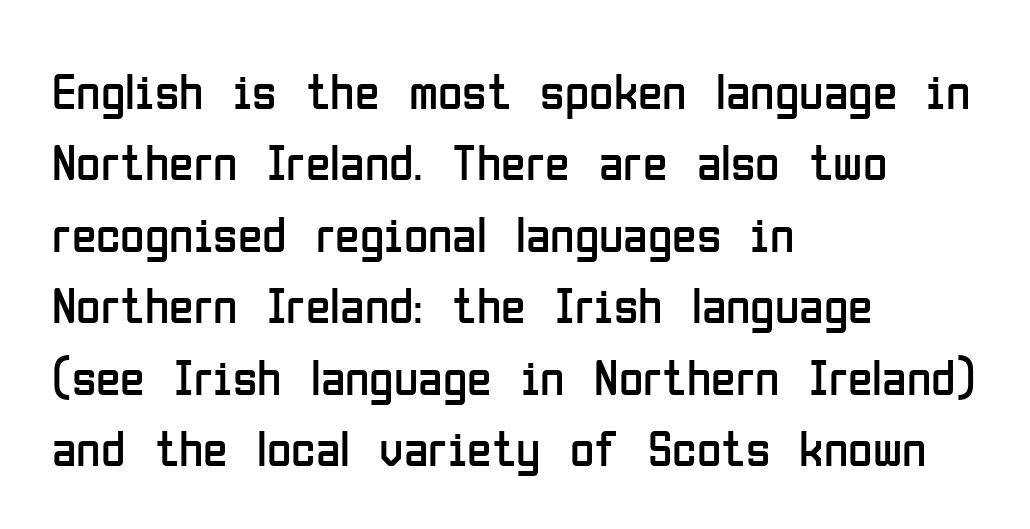
Q: Is the text bold? A: No.
Q: Is the text italic (slanted)? A: No, it is upright.
Q: Is the typeface a serif or a sans-serif typeface? A: Sans-serif.
Q: Is the text underlined? A: No.
Q: How is the paragraph aligned? A: Left-aligned.
Q: Is the spacing between letters normal or unusually wide? A: Normal.
Q: Is the spacing between lines tight, normal or loose? A: Normal.
Q: Width (condensed, normal, or wide)? A: Condensed.
Q: Stroke contrast? A: Low.
Q: x-height? A: Medium.
Q: Monospaced? A: No.
